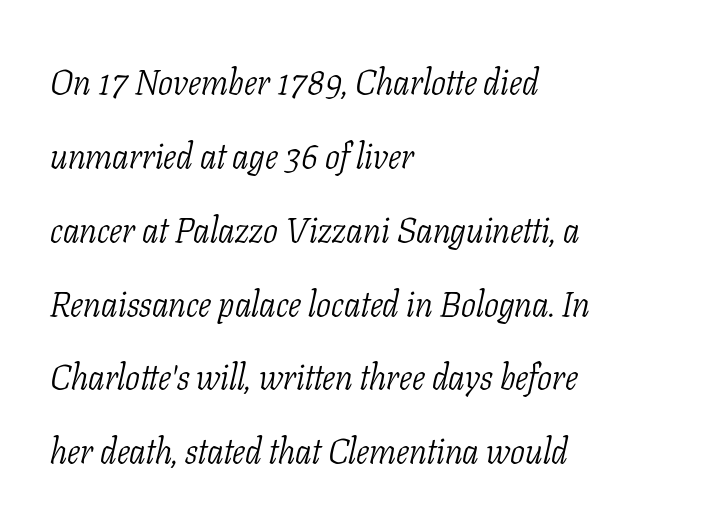
The image shows 35 px light, condensed serif type, italic (leaning right); set left-aligned, loose line spacing (2.11x), normal letter spacing, not underlined; low stroke contrast and a medium x-height.
